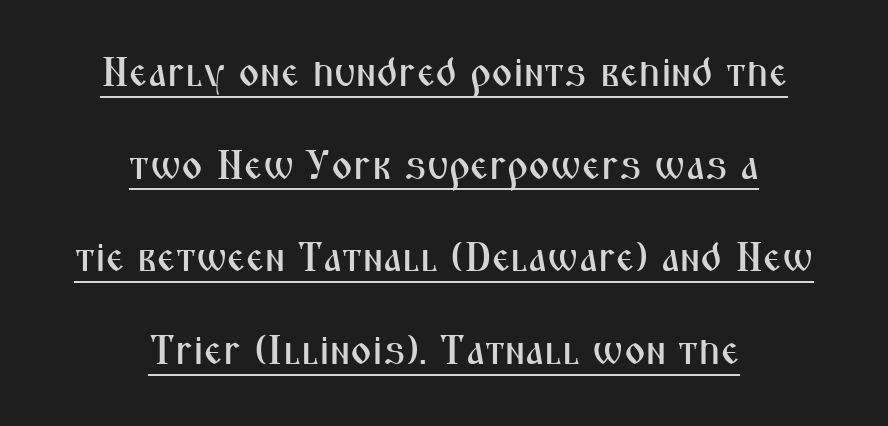
Q: Is the text italic (slanted)? A: No, it is upright.
Q: Is the typeface a serif or a sans-serif typeface? A: Sans-serif.
Q: Is the text underlined? A: Yes.
Q: How is the paragraph aligned? A: Centered.
Q: Is the spacing between letters normal or unusually wide? A: Normal.
Q: Is the spacing between lines tight, normal or loose? A: Loose.
Q: Width (condensed, normal, or wide)? A: Condensed.
Q: Stroke contrast? A: Medium.
Q: x-height? A: Medium.
Q: Monospaced? A: No.
